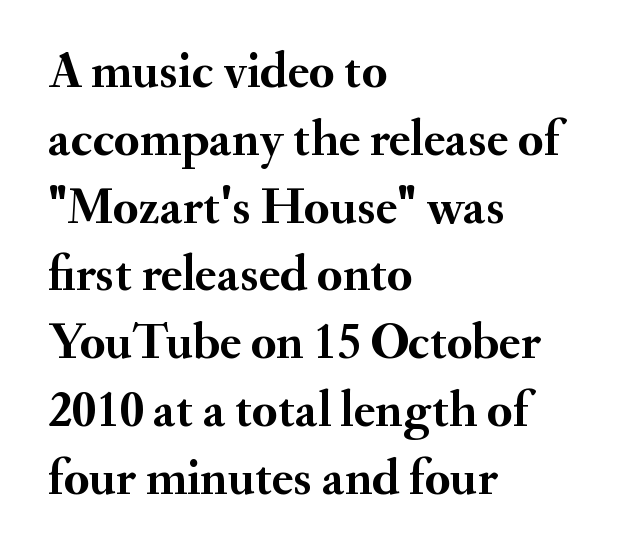
The image shows 51 px semibold serif type, upright; set left-aligned, normal line spacing (1.33x), normal letter spacing, not underlined; medium stroke contrast and a small x-height.
